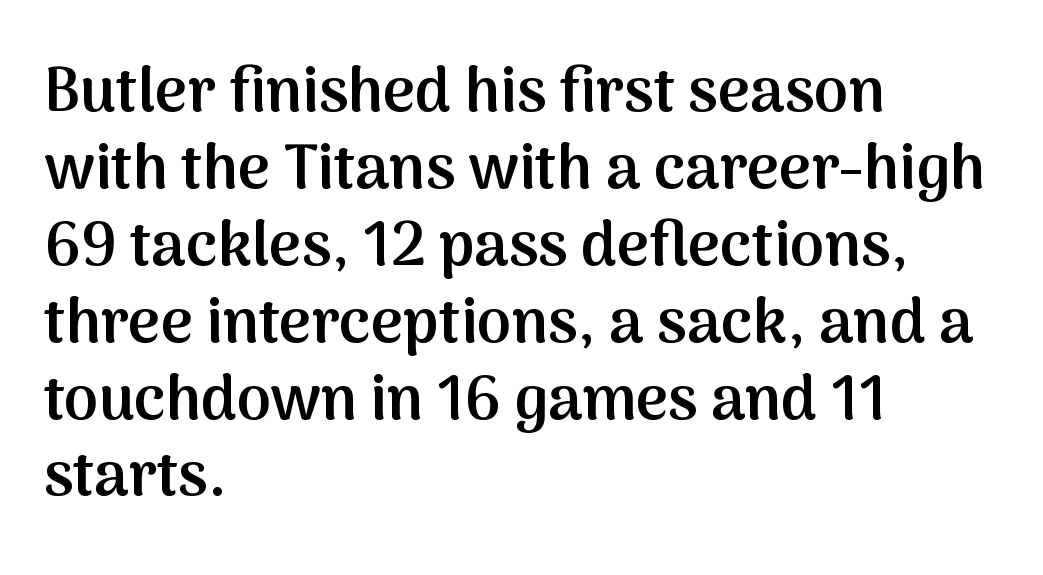
The image shows 62 px semibold sans-serif type, upright; set left-aligned, line spacing 1.24x, normal letter spacing, not underlined; medium stroke contrast and a medium x-height.
